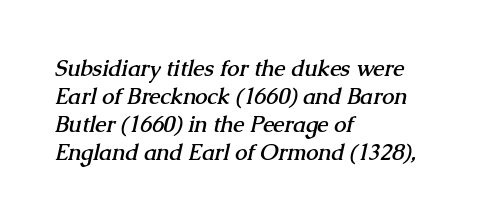
This rendering uses left alignment, leaving the right contour irregular. The gaps between neighbouring characters are ordinary and unremarkable. The leading is moderate, giving the passage an even texture. Compared with an ordinary text face, these strokes are far heavier — a full bold. This rendering features lettering with no underline.
